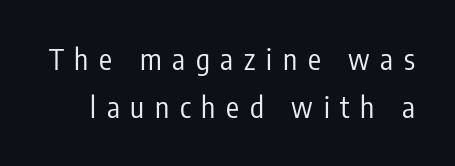
Q: Is the text bold? A: No.
Q: Is the text italic (slanted)? A: No, it is upright.
Q: Is the typeface a serif or a sans-serif typeface? A: Sans-serif.
Q: Is the text underlined? A: No.
Q: Is the spacing between letters normal or unusually wide? A: Unusually wide.
Q: Is the spacing between lines tight, normal or loose? A: Normal.
Q: Width (condensed, normal, or wide)? A: Condensed.
Q: Stroke contrast? A: Low.
Q: x-height? A: Medium.
Q: Monospaced? A: No.
